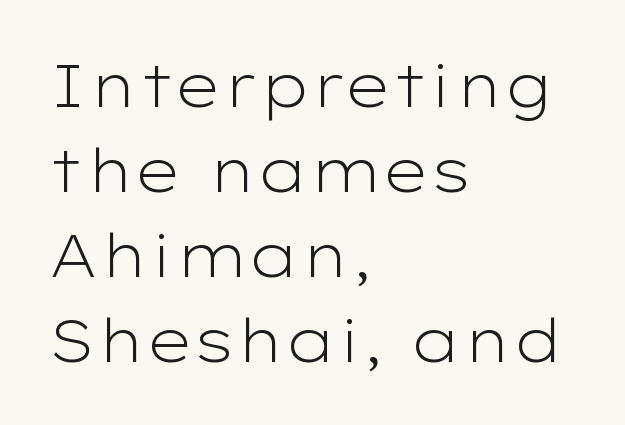
{"serif": "no", "italic": "no", "bold": "no", "weight": "light", "width": "wide", "stroke_contrast": "low", "x_height": "medium", "monospaced": "no", "underline": "no", "align": "left", "line_spacing": "normal", "line_spacing_ratio": 1.44, "letter_spacing": "normal", "letter_spacing_em": 0.0, "glyph_px": 59}
